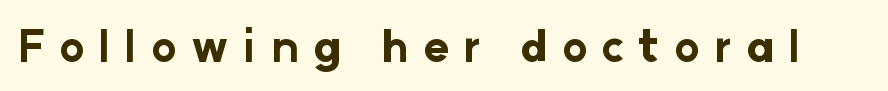
Q: Is the text bold? A: Yes.
Q: Is the text italic (slanted)? A: No, it is upright.
Q: Is the typeface a serif or a sans-serif typeface? A: Sans-serif.
Q: Is the text underlined? A: No.
Q: Is the spacing between letters normal or unusually wide? A: Unusually wide.
Q: Width (condensed, normal, or wide)? A: Normal.
Q: Stroke contrast? A: Low.
Q: x-height? A: Medium.
Q: Monospaced? A: No.
